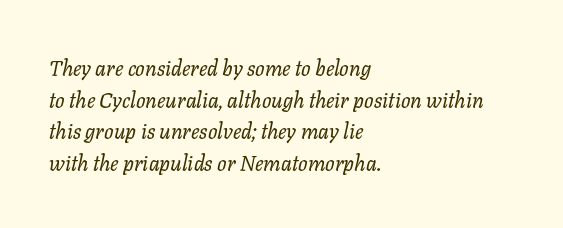
{"italic": "yes", "lean": "right", "slant_degrees": 11, "bold": "no", "underline": "no", "align": "left", "line_spacing": "normal", "line_spacing_ratio": 1.51, "letter_spacing": "normal", "letter_spacing_em": 0.0, "glyph_px": 21}
